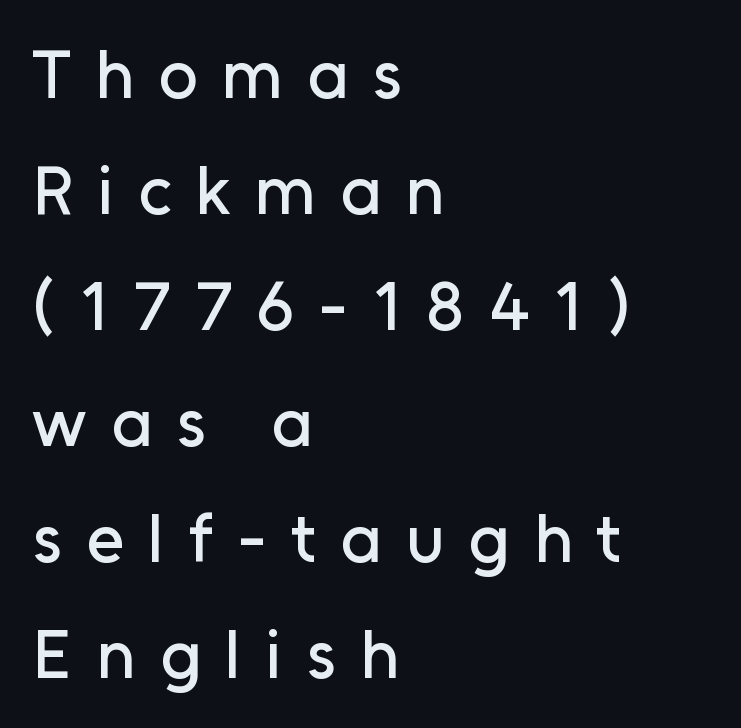
{"serif": "no", "italic": "no", "width": "normal", "stroke_contrast": "low", "x_height": "medium", "monospaced": "no", "underline": "no", "align": "left", "line_spacing": "normal", "line_spacing_ratio": 1.68, "letter_spacing": "wide", "letter_spacing_em": 0.35, "glyph_px": 69}
